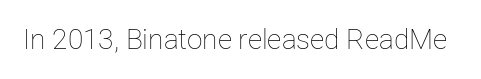
{"italic": "no", "bold": "no", "weight": "thin", "width": "normal", "stroke_contrast": "low", "x_height": "medium", "monospaced": "no", "underline": "no", "letter_spacing": "normal", "letter_spacing_em": 0.0, "glyph_px": 28}
